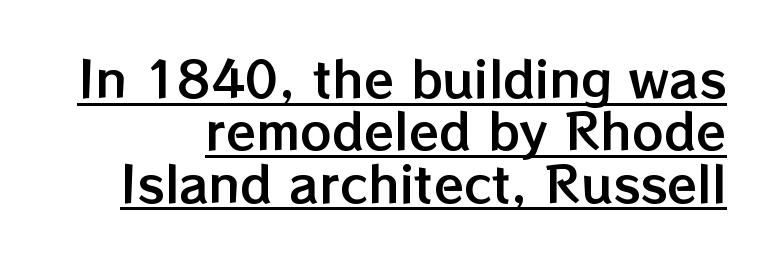
The image shows 49 px text type, upright; set tight line spacing (1.07x), normal letter spacing, underlined; low stroke contrast and a medium x-height.
